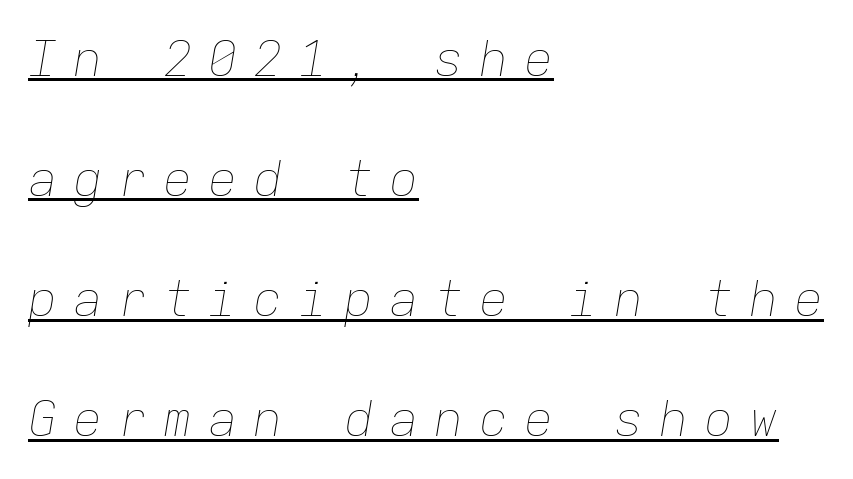
The image shows 49 px thin type, italic (leaning right), monospaced; set left-aligned, loose line spacing (2.45x), unusually wide letter spacing (+0.32 em), underlined; low stroke contrast and a medium x-height.
